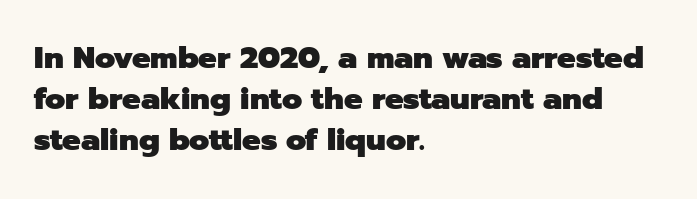
Q: Is the text bold? A: Yes.
Q: Is the text italic (slanted)? A: No, it is upright.
Q: Is the typeface a serif or a sans-serif typeface? A: Sans-serif.
Q: Is the text underlined? A: No.
Q: How is the paragraph aligned? A: Left-aligned.
Q: Is the spacing between letters normal or unusually wide? A: Normal.
Q: Is the spacing between lines tight, normal or loose? A: Normal.
Q: Width (condensed, normal, or wide)? A: Normal.
Q: Stroke contrast? A: Low.
Q: x-height? A: Medium.
Q: Monospaced? A: No.
